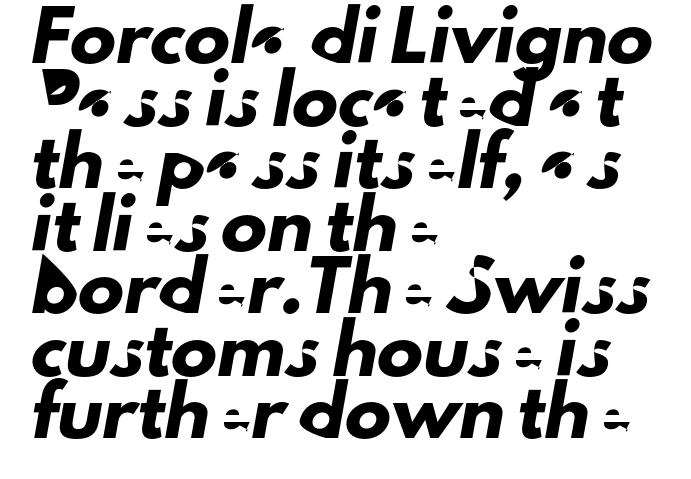
Q: Is the typeface a serif or a sans-serif typeface? A: Sans-serif.
Q: Is the text underlined? A: No.
Q: How is the paragraph aligned? A: Left-aligned.
Q: Is the spacing between letters normal or unusually wide? A: Normal.
Q: Is the spacing between lines tight, normal or loose? A: Normal.
Q: Width (condensed, normal, or wide)? A: Normal.
Q: Stroke contrast? A: Low.
Q: x-height? A: Small.
Q: Monospaced? A: No.
